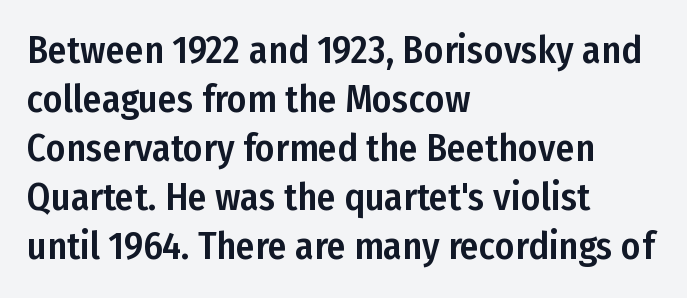
The area under the type is left untouched. Inter-character spacing is left at the font's built-in metrics. Teacher's note: observe the even left margin — that is flush-left alignment. Do the letters lean? They stand straight. This sample uses a sans-serif face.
